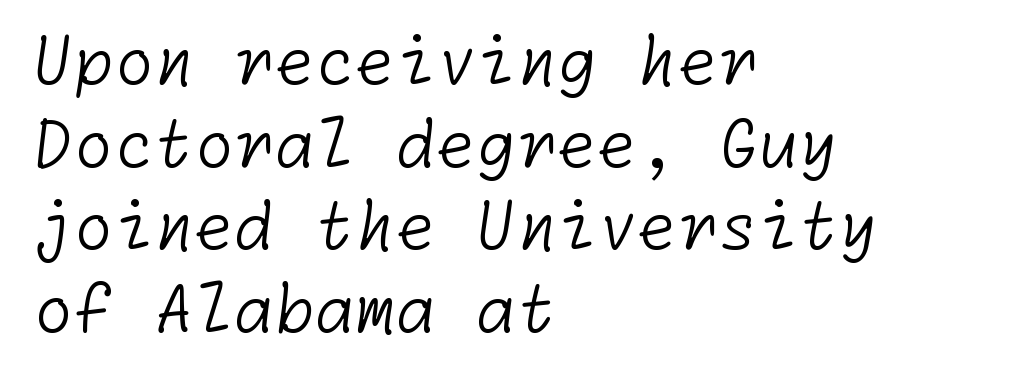
This reads as an unemphasized weight, regular at the heaviest. Underlining? Definitely not there. Is the letter spacing exaggerated? No — it looks like the ordinary default. Baseline-to-baseline distance is the conventional proportion of letter height. Does the copy run flush right? No — it runs flush left.
